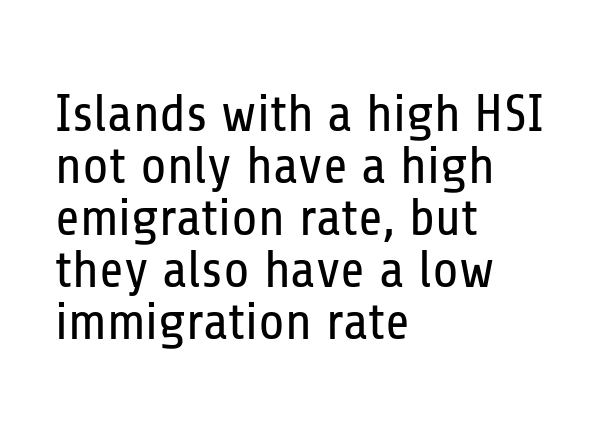
{"serif": "no", "italic": "no", "bold": "no", "weight": "regular", "width": "condensed", "stroke_contrast": "low", "x_height": "medium", "monospaced": "no", "underline": "no", "align": "left", "line_spacing": "tight", "line_spacing_ratio": 0.98, "letter_spacing": "normal", "letter_spacing_em": 0.0, "glyph_px": 53}
